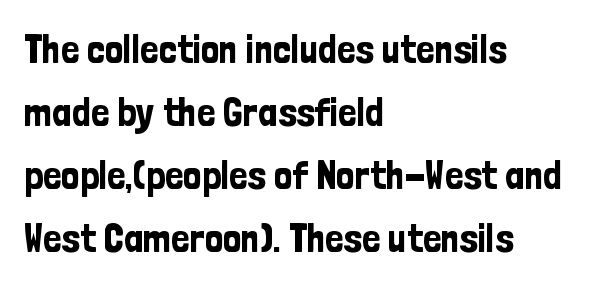
In terms of posture, this sample is upright. The words here are not underlined. Compared with typical paragraphs, the rows here are spaced about the same. Tracking value appears to be zero — textbook default spacing. Compared with a centered layout, this one pins lines to the left instead. Proportional: the letters do not fall into vertical columns.
